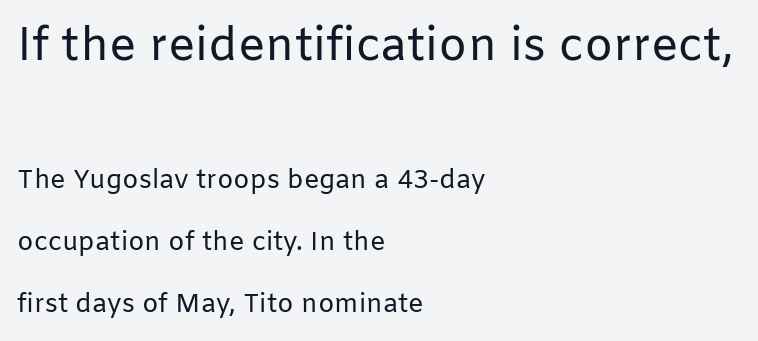
Each letter keeps its own natural width here, so spacing adapts to shape. Compare the two chunks: the upper has the greater cap height. The strokes carry an ordinary text weight at most. Leading is clearly above the norm, producing a sparse column.
